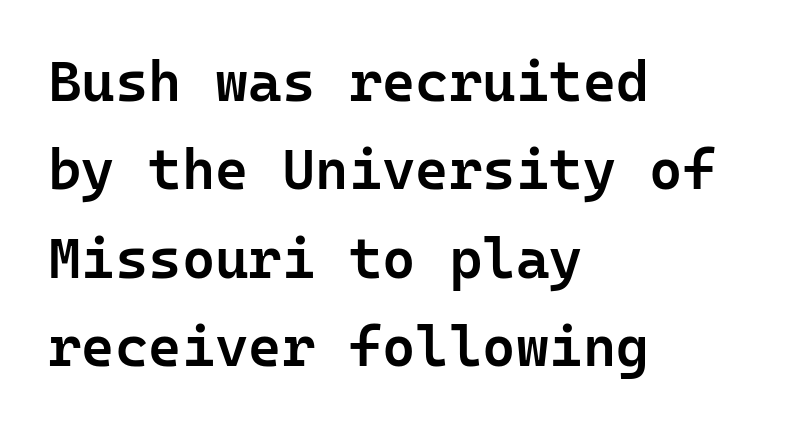
The image shows 57 px semibold sans-serif type, upright, monospaced; set left-aligned, normal line spacing (1.55x), normal letter spacing, not underlined; low stroke contrast and a medium x-height.
